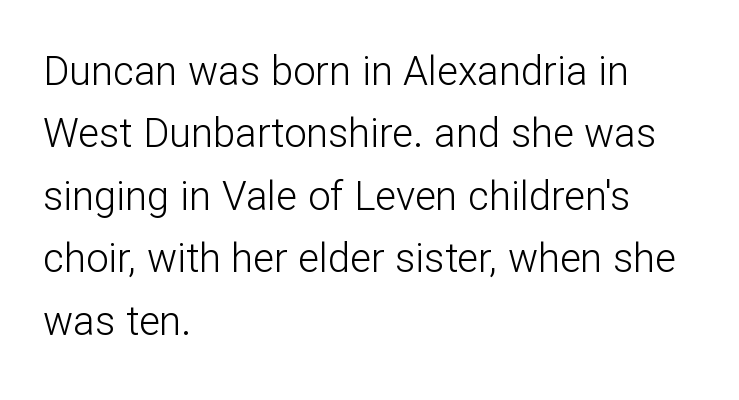
The image shows 40 px light sans-serif type, upright; set left-aligned, normal line spacing (1.56x), normal letter spacing, not underlined; low stroke contrast and a medium x-height.
